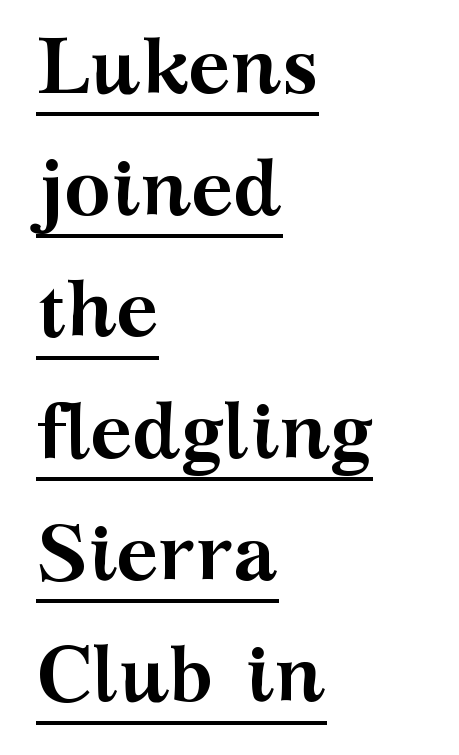
The image shows 79 px semibold, wide serif type, upright; set left-aligned, normal line spacing (1.54x), normal letter spacing, underlined; medium stroke contrast and a medium x-height.
